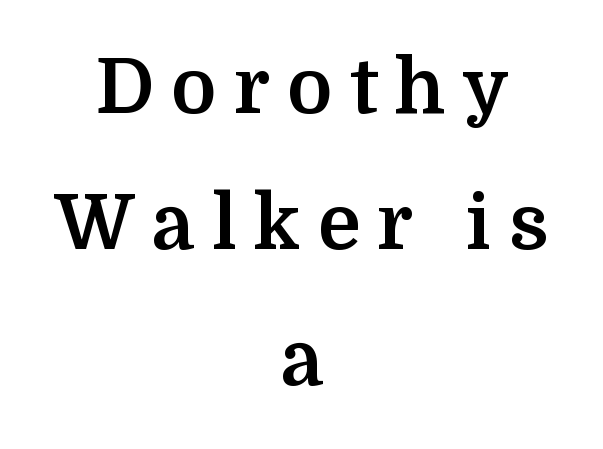
Q: Is the text bold? A: Yes.
Q: Is the text italic (slanted)? A: No, it is upright.
Q: Is the typeface a serif or a sans-serif typeface? A: Serif.
Q: Is the text underlined? A: No.
Q: How is the paragraph aligned? A: Centered.
Q: Is the spacing between letters normal or unusually wide? A: Unusually wide.
Q: Width (condensed, normal, or wide)? A: Normal.
Q: Stroke contrast? A: Medium.
Q: x-height? A: Medium.
Q: Monospaced? A: No.
